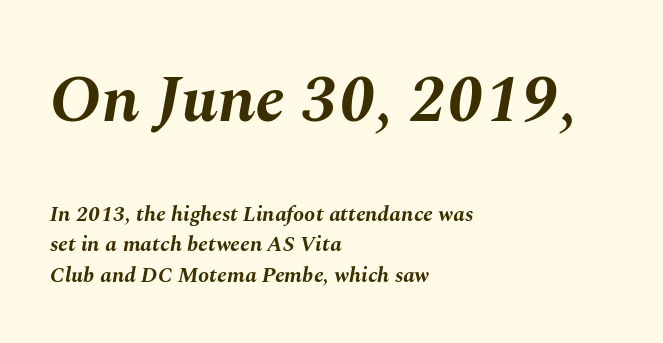
The image shows 67 px bold type, italic (leaning right); set left-aligned, normal line spacing (1.39x), normal letter spacing, not underlined; the first (top) block is 3.05x larger; medium stroke contrast and a medium x-height.
